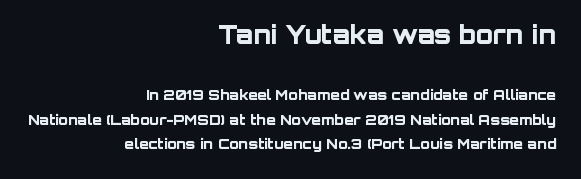
The typesetter chose a ragged-left arrangement here. Compared with typical body copy, the letter spacing here is the same. The rendering shrinks the type as you move from the upper chunk to the lower. Underline: absent.
